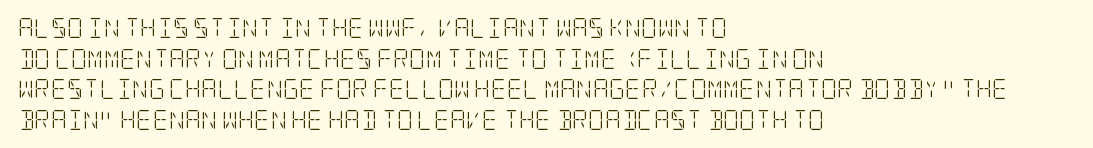
Q: Is the text bold? A: No.
Q: Is the text italic (slanted)? A: No, it is upright.
Q: Is the text underlined? A: No.
Q: How is the paragraph aligned? A: Left-aligned.
Q: Is the spacing between letters normal or unusually wide? A: Normal.
Q: Is the spacing between lines tight, normal or loose? A: Normal.
